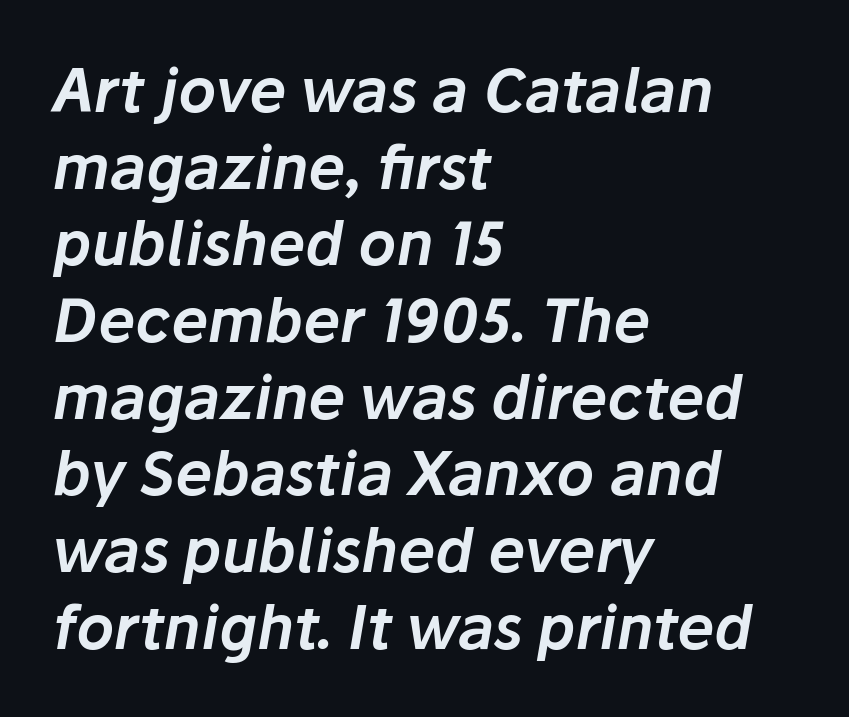
Varying glyph widths throughout — classic text-font behaviour. Successive baselines arrive at the customary interval. Alignment: flush left. In terms of posture, this sample is oblique. The passage shown is not underscored anywhere.
